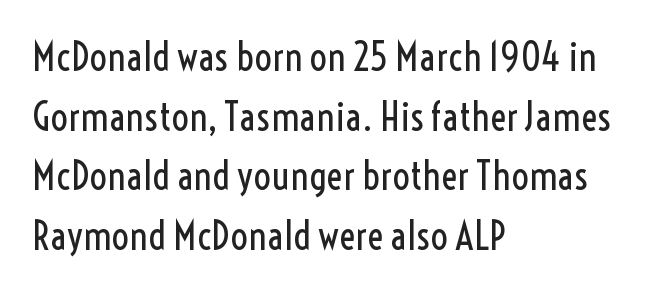
The image shows 39 px regular-weight, condensed sans-serif type, upright; set left-aligned, normal line spacing (1.53x), normal letter spacing, not underlined; a medium x-height.
